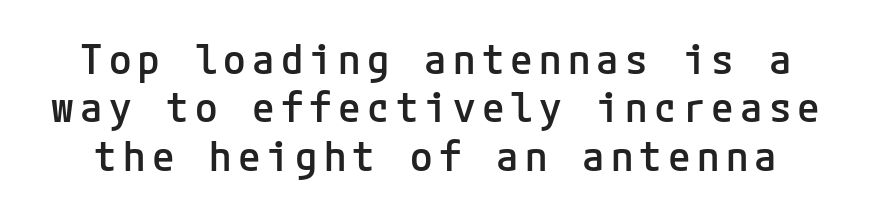
The image shows 41 px semibold sans-serif type, upright; set line spacing 1.18x, not underlined; low stroke contrast and a medium x-height.
